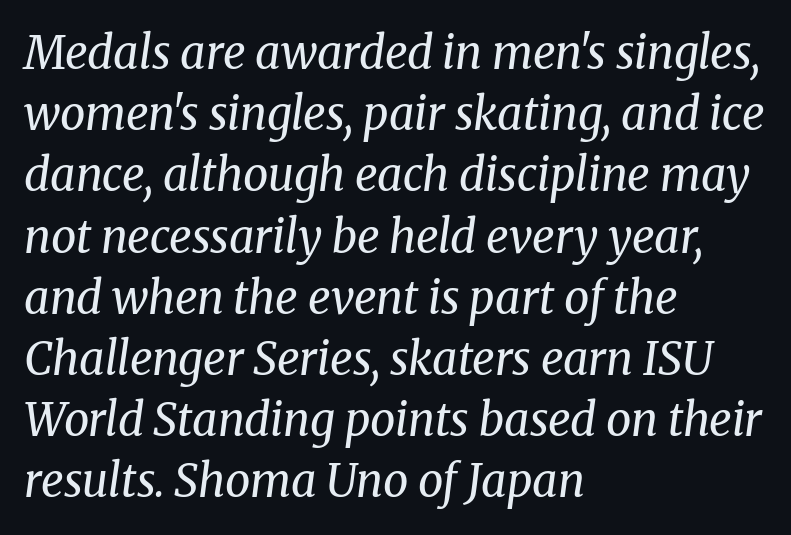
The image shows 45 px regular-weight serif type, italic (leaning right); set left-aligned, normal line spacing (1.36x), normal letter spacing, not underlined; medium stroke contrast and a medium x-height.
